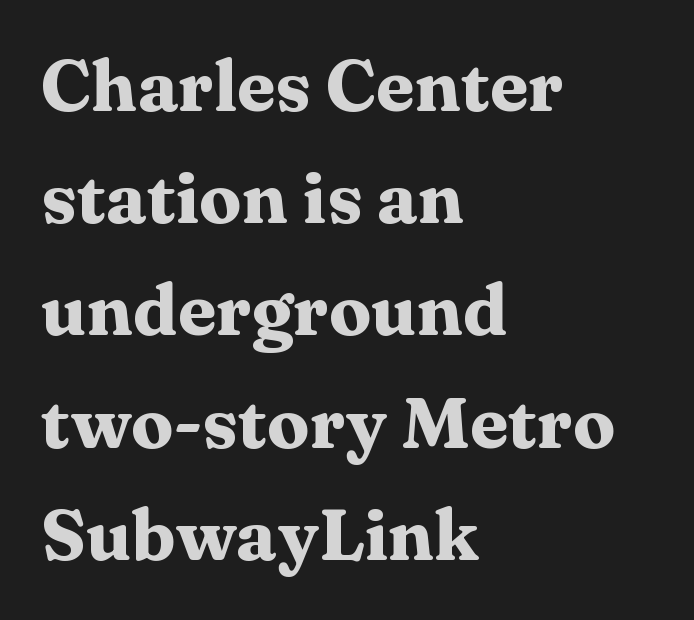
{"serif": "yes", "italic": "no", "bold": "yes", "weight": "heavy", "width": "wide", "stroke_contrast": "medium", "x_height": "medium", "monospaced": "no", "underline": "no", "align": "left", "line_spacing": "normal", "line_spacing_ratio": 1.58, "letter_spacing": "normal", "letter_spacing_em": 0.0, "glyph_px": 71}
